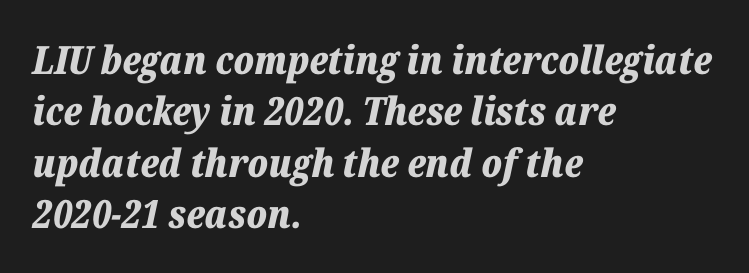
The text block is weighted toward the left margin, trailing off unevenly rightward. The letters are bold, with thick, heavy strokes. Here the glyphs are tracked normally, forming tight word shapes. These lines sit exactly where default settings would place them. Do the characters align in a grid? No, the font is proportional. The typography opts for an oblique posture over an upright one.
